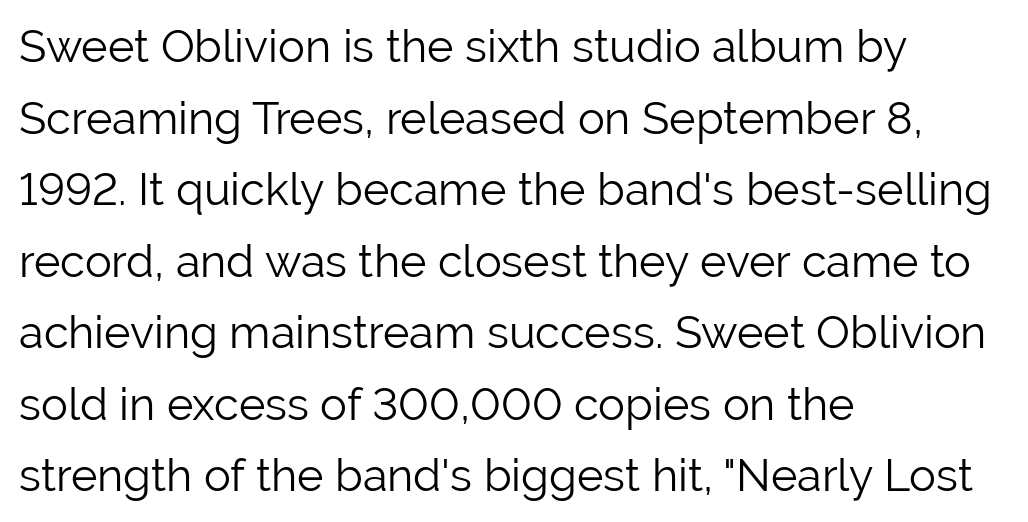
Q: Is the text bold? A: No.
Q: Is the text italic (slanted)? A: No, it is upright.
Q: Is the typeface a serif or a sans-serif typeface? A: Sans-serif.
Q: Is the text underlined? A: No.
Q: How is the paragraph aligned? A: Left-aligned.
Q: Is the spacing between letters normal or unusually wide? A: Normal.
Q: Is the spacing between lines tight, normal or loose? A: Normal.
Q: Width (condensed, normal, or wide)? A: Normal.
Q: Stroke contrast? A: Low.
Q: x-height? A: Medium.
Q: Monospaced? A: No.
